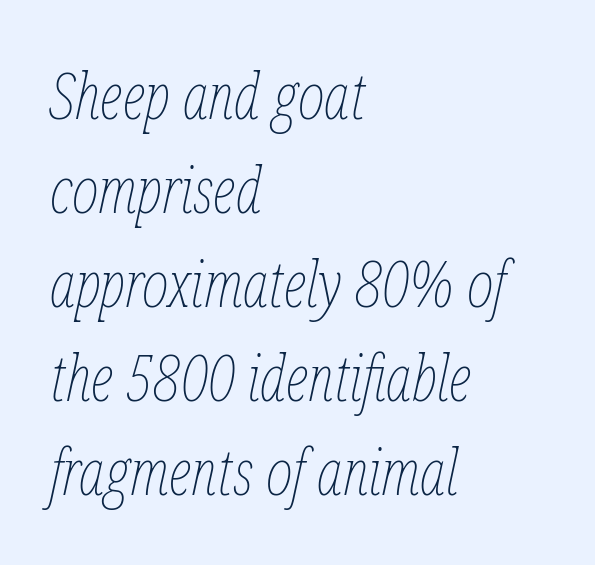
Q: Is the text bold? A: No.
Q: Is the text italic (slanted)? A: Yes, it leans right by about 12 degrees.
Q: Is the text underlined? A: No.
Q: How is the paragraph aligned? A: Left-aligned.
Q: Is the spacing between letters normal or unusually wide? A: Normal.
Q: Is the spacing between lines tight, normal or loose? A: Normal.
Q: Width (condensed, normal, or wide)? A: Condensed.
Q: Stroke contrast? A: Low.
Q: x-height? A: Medium.
Q: Monospaced? A: No.
